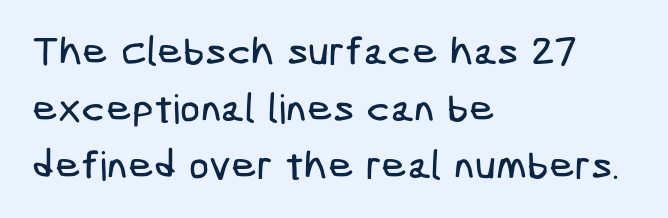
{"serif": "no", "width": "condensed", "stroke_contrast": "low", "x_height": "medium", "underline": "no", "align": "left", "line_spacing": "normal", "line_spacing_ratio": 1.42, "letter_spacing": "normal", "letter_spacing_em": 0.0, "glyph_px": 40}
